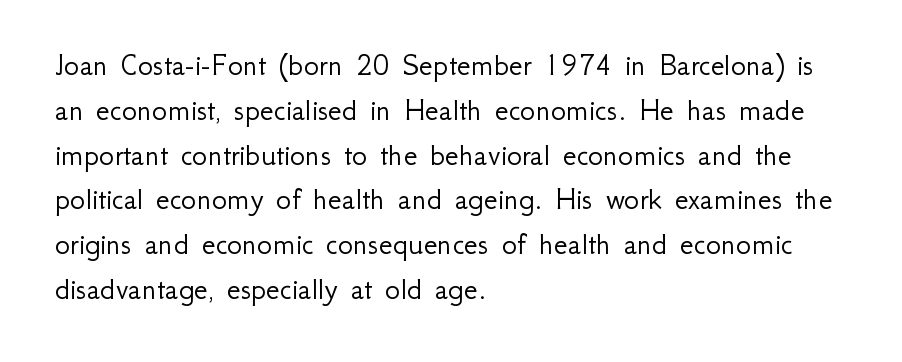
A clean baseline with only descenders dipping below it. Letterform terminals end flat and unadorned throughout the passage. Is this a fixed-width face? No — the glyphs have proportional, varying widths. The compositor pushed each line to the left boundary. Nope, not italic — everything's standing straight.
